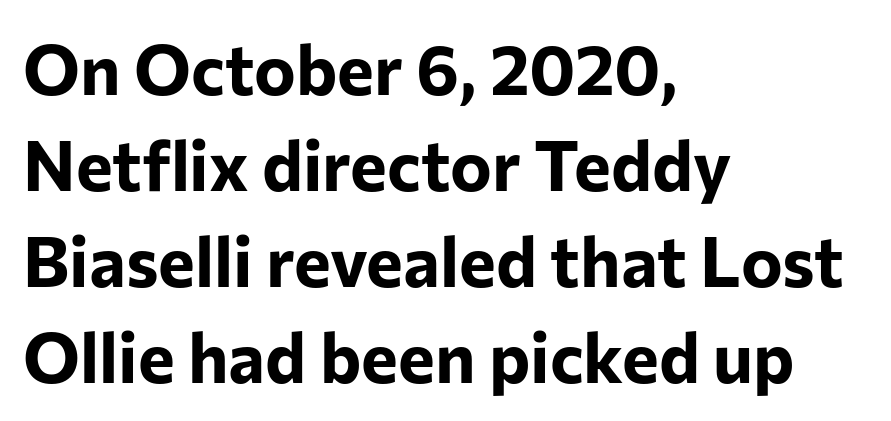
The image shows 70 px bold sans-serif type, upright; set left-aligned, normal line spacing (1.37x), normal letter spacing, not underlined; low stroke contrast and a medium x-height.
